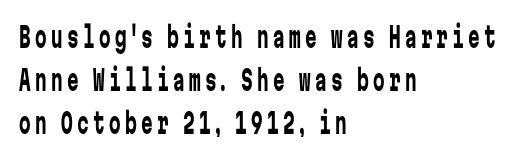
The image shows 29 px regular-weight, condensed sans-serif type, upright, monospaced; set left-aligned, normal line spacing (1.49x), not underlined; low stroke contrast and a medium x-height.
